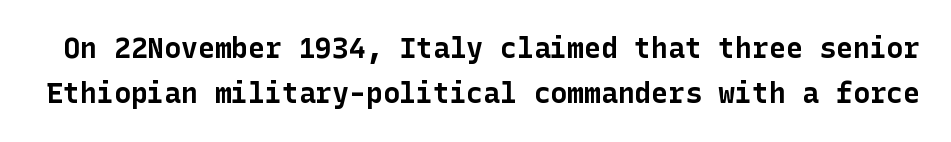
{"serif": "no", "italic": "no", "bold": "yes", "weight": "bold", "width": "normal", "stroke_contrast": "low", "x_height": "medium", "underline": "no", "line_spacing": "normal", "line_spacing_ratio": 1.61, "letter_spacing": "normal", "letter_spacing_em": 0.0, "glyph_px": 28}
